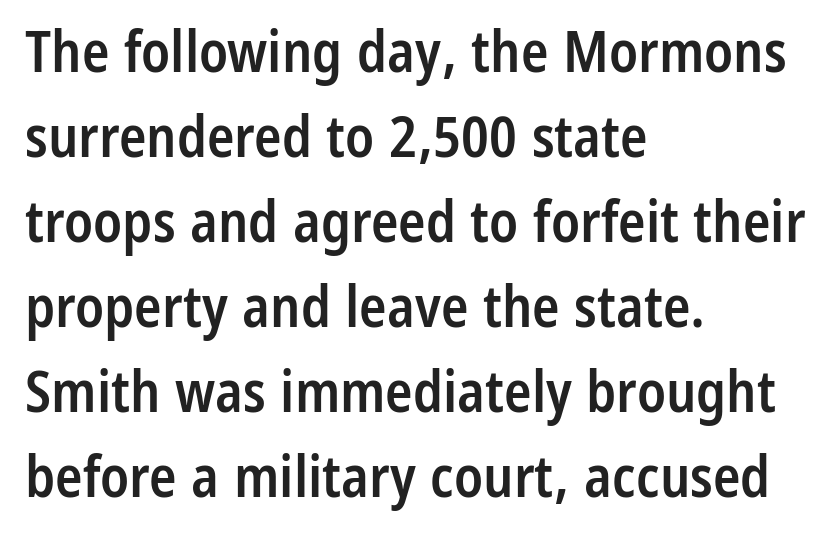
The image shows 57 px semibold, condensed sans-serif type, upright; set left-aligned, normal line spacing (1.49x), normal letter spacing, not underlined; low stroke contrast and a medium x-height.
